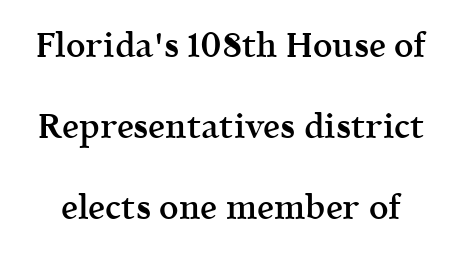
The rendering uses natural spacing where letterforms have individual widths. What weight is shown? A semibold, between regular and bold. Does the type have serifs? Yes, each stem ends in a small foot. Characters follow at the spacing the type designer built in. Beneath every word, the page is bare.
